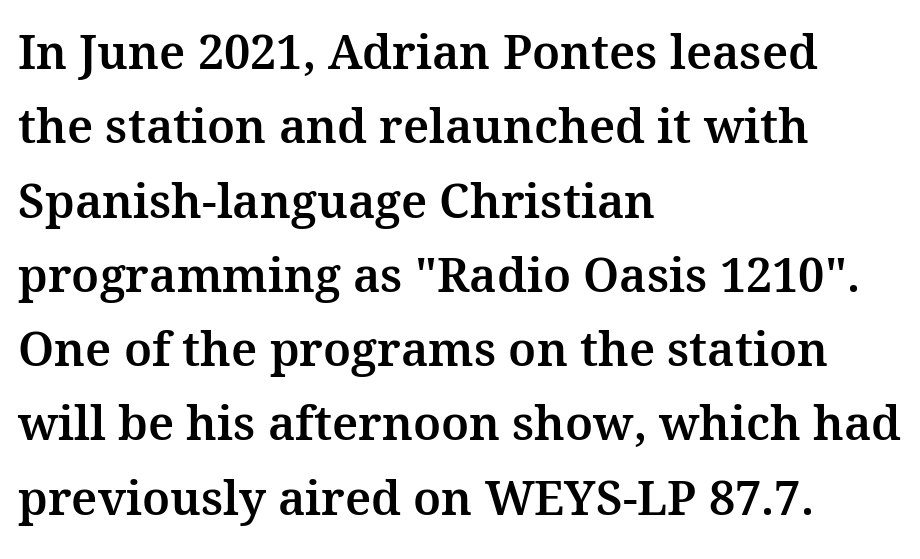
The image shows 47 px serif type, upright; set left-aligned, normal line spacing (1.58x), normal letter spacing, not underlined; medium stroke contrast and a medium x-height.
